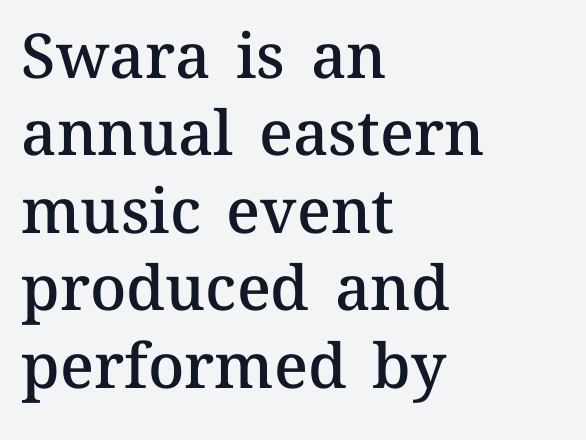
{"italic": "no", "bold": "semi", "weight": "semibold", "width": "normal", "stroke_contrast": "medium", "x_height": "medium", "monospaced": "no", "underline": "no", "align": "left", "line_spacing": "normal", "line_spacing_ratio": 1.25, "letter_spacing": "normal", "letter_spacing_em": 0.0, "glyph_px": 62}
